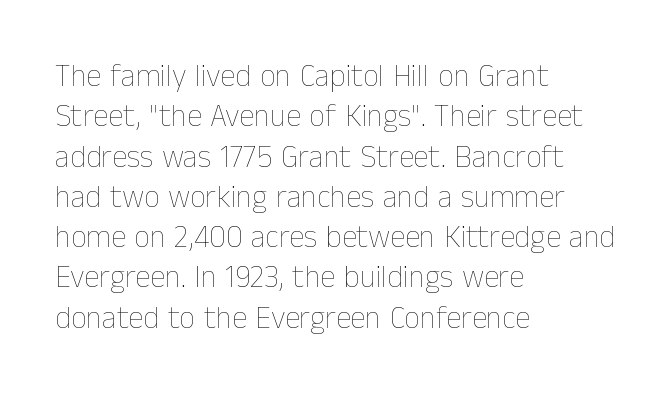
{"italic": "no", "bold": "no", "weight": "thin", "width": "normal", "stroke_contrast": "low", "x_height": "medium", "monospaced": "no", "underline": "no", "align": "left", "line_spacing": "normal", "line_spacing_ratio": 1.3, "letter_spacing": "normal", "letter_spacing_em": 0.0, "glyph_px": 31}
